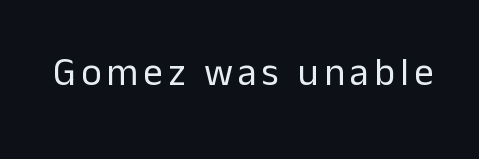
Every stem runs plumb, perpendicular to the baseline. Counters stay open thanks to moderate or lighter strokes. The rendering uses natural spacing where letterforms have individual widths. The gap between lines stays unmarked. A typesetter would label this face a sans.
